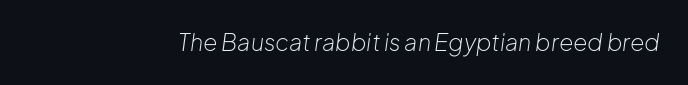
On a weight scale, this lands at 450 or below. The horizontal fit of the characters is conventional and even. The glyphs are unaccompanied by any horizontal stroke below them. The lettering tilts uniformly, giving the passage an italic look.
